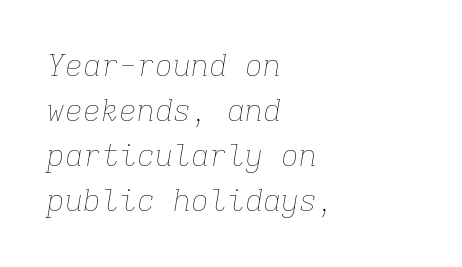
Glyph-to-glyph distance matches everyday printed text. Weight: regular or lighter. Italic? Definitely — the glyphs are oblique. Normally led — the rows are evenly, conventionally spaced. Layout note: lines flush left. Note the uniform advance width — an 'i' takes as much space as an 'm'.
